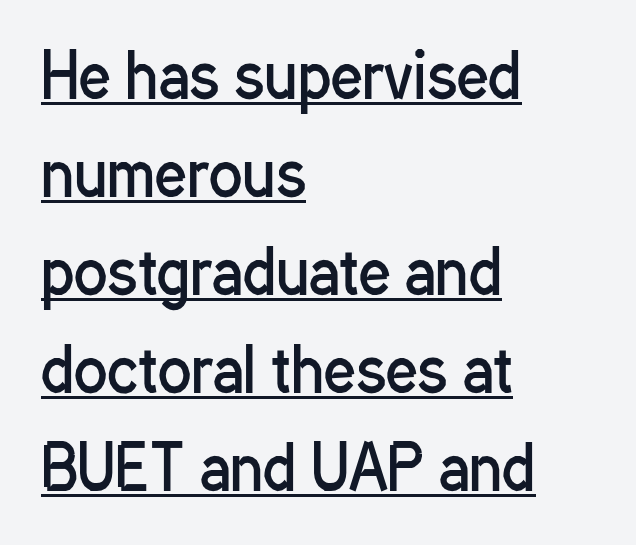
Q: Is the text bold? A: No.
Q: Is the text italic (slanted)? A: No, it is upright.
Q: Is the typeface a serif or a sans-serif typeface? A: Sans-serif.
Q: Is the text underlined? A: Yes.
Q: How is the paragraph aligned? A: Left-aligned.
Q: Is the spacing between letters normal or unusually wide? A: Normal.
Q: Is the spacing between lines tight, normal or loose? A: Normal.
Q: Width (condensed, normal, or wide)? A: Condensed.
Q: Stroke contrast? A: Low.
Q: x-height? A: Medium.
Q: Monospaced? A: No.
